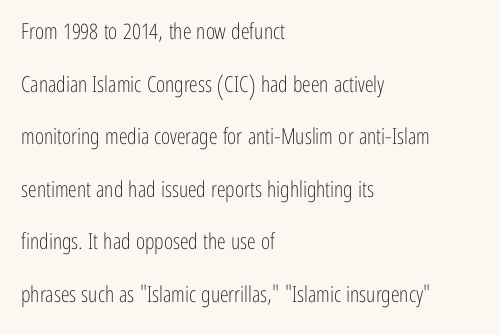
{"italic": "no", "bold": "no", "underline": "no", "align": "left", "line_spacing": "loose", "line_spacing_ratio": 2.39, "letter_spacing": "normal", "letter_spacing_em": 0.0, "glyph_px": 22}
